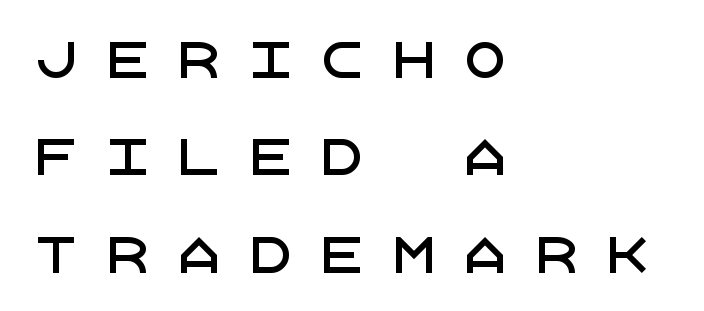
{"serif": "no", "italic": "no", "width": "normal", "stroke_contrast": "low", "x_height": "large", "underline": "no", "align": "left", "line_spacing": "loose", "line_spacing_ratio": 2.03, "letter_spacing": "wide", "letter_spacing_em": 0.49, "glyph_px": 48}
